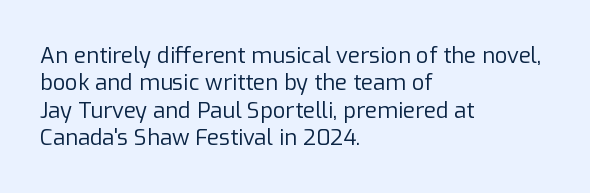
The image shows 22 px text type, upright; set left-aligned, line spacing 1.24x, normal letter spacing, not underlined.
